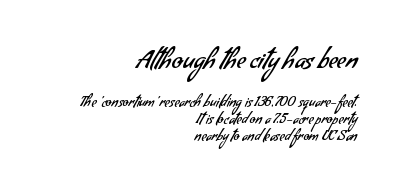
The image shows 25 px text type; set right-aligned, line spacing 1.18x, normal letter spacing, not underlined; the first (top) block is 1.79x larger.
